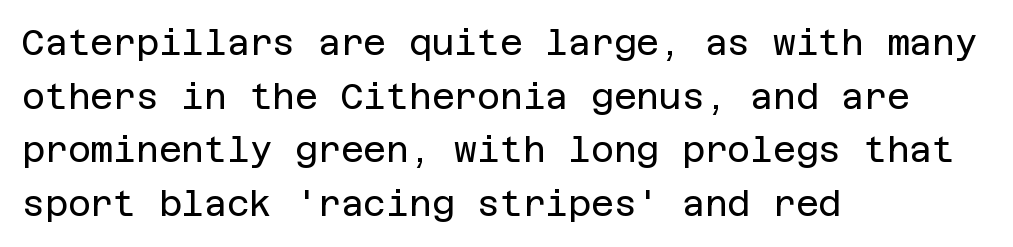
The letterforms sit shoulder to shoulder at normal distance. The strip under each line holds only bare page. The font is comparable to plain body text, perhaps lighter. The lines sit at an ordinary, default distance from one another.
